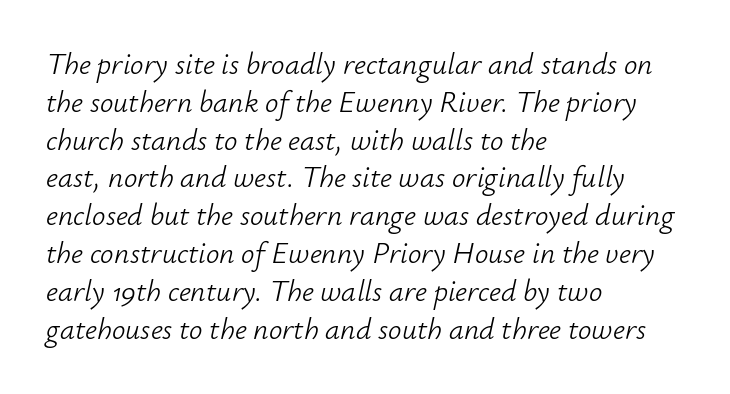
Q: Is the text bold? A: No.
Q: Is the text italic (slanted)? A: Yes, it leans right by about 12 degrees.
Q: Is the text underlined? A: No.
Q: How is the paragraph aligned? A: Left-aligned.
Q: Is the spacing between letters normal or unusually wide? A: Normal.
Q: Is the spacing between lines tight, normal or loose? A: Normal.
Q: Width (condensed, normal, or wide)? A: Normal.
Q: Stroke contrast? A: Low.
Q: x-height? A: Small.
Q: Monospaced? A: No.
